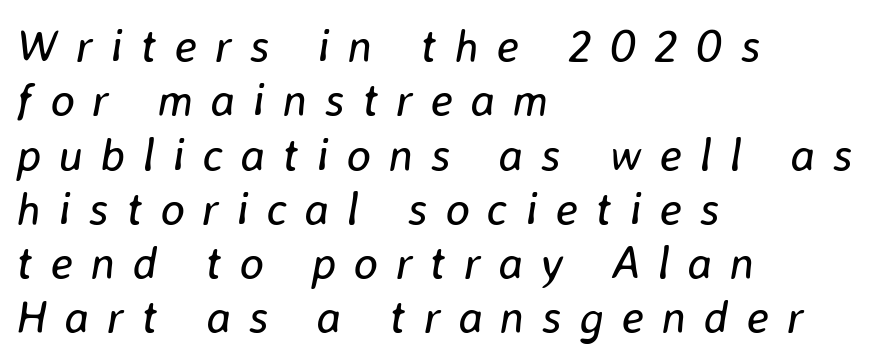
Q: Is the text bold? A: No.
Q: Is the text italic (slanted)? A: Yes, it leans right by about 8 degrees.
Q: Is the text underlined? A: No.
Q: How is the paragraph aligned? A: Left-aligned.
Q: Is the spacing between letters normal or unusually wide? A: Unusually wide.
Q: Width (condensed, normal, or wide)? A: Normal.
Q: Stroke contrast? A: Low.
Q: x-height? A: Medium.
Q: Monospaced? A: No.
